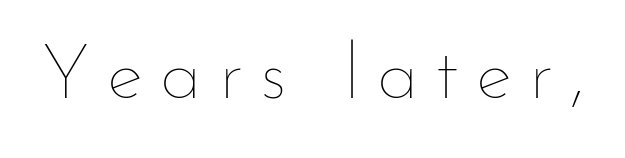
This sample has the flowing, uneven cadence of proportional lettering. Descenders hang freely into open space. Stems and bowls with no extra thickness — not bold. The type sits square on the baseline with zero lean. Characters follow at a spacing far wider than the type designer built in.
